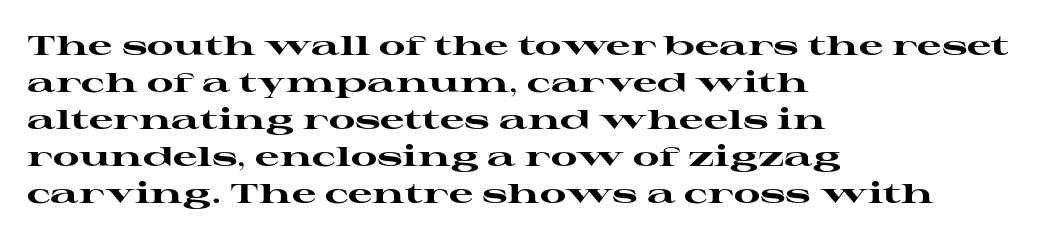
{"italic": "no", "bold": "yes", "underline": "no", "align": "left", "line_spacing": "normal", "line_spacing_ratio": 1.37, "letter_spacing": "normal", "letter_spacing_em": 0.0, "glyph_px": 27}
